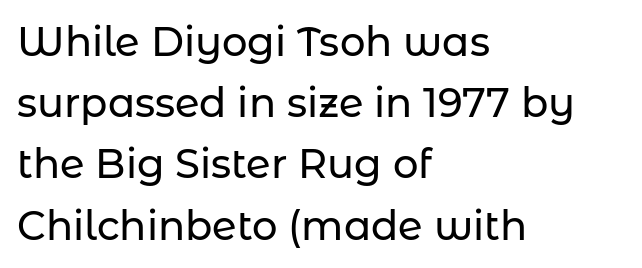
Q: Is the text italic (slanted)? A: No, it is upright.
Q: Is the typeface a serif or a sans-serif typeface? A: Sans-serif.
Q: Is the text underlined? A: No.
Q: How is the paragraph aligned? A: Left-aligned.
Q: Is the spacing between letters normal or unusually wide? A: Normal.
Q: Is the spacing between lines tight, normal or loose? A: Normal.
Q: Width (condensed, normal, or wide)? A: Normal.
Q: Stroke contrast? A: Low.
Q: x-height? A: Medium.
Q: Monospaced? A: No.
